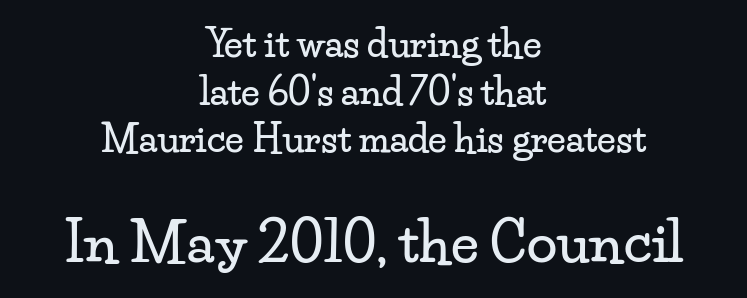
Q: Is the text italic (slanted)? A: No, it is upright.
Q: Is the typeface a serif or a sans-serif typeface? A: Serif.
Q: Is the text underlined? A: No.
Q: How is the paragraph aligned? A: Centered.
Q: Is the spacing between letters normal or unusually wide? A: Normal.
Q: Is the spacing between lines tight, normal or loose? A: Normal.
Q: Which block of text is set in a larger size, the first (top) or the second (bottom)? A: The second (bottom) one.
Q: Width (condensed, normal, or wide)? A: Wide.
Q: Stroke contrast? A: Low.
Q: x-height? A: Small.
Q: Monospaced? A: No.
